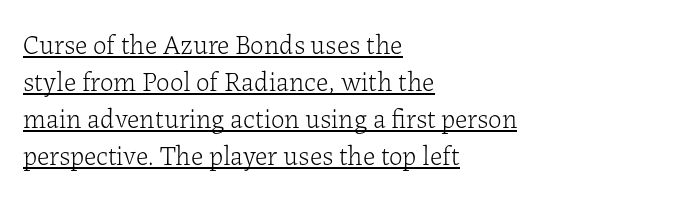
The image shows 27 px text type, upright; set left-aligned, normal line spacing (1.37x), normal letter spacing, underlined.
